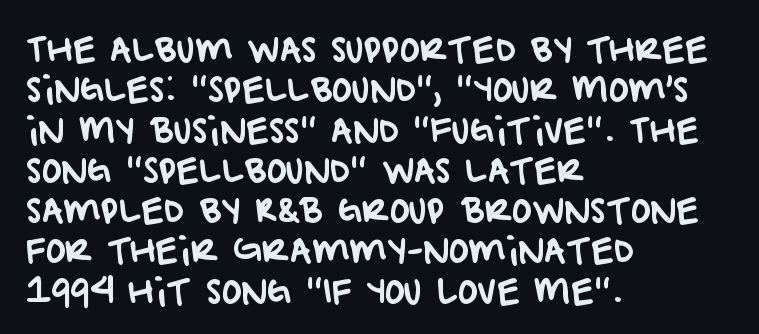
{"serif": "no", "width": "normal", "stroke_contrast": "low", "x_height": "large", "monospaced": "no", "underline": "no", "align": "left", "line_spacing_ratio": 1.22, "letter_spacing": "normal", "letter_spacing_em": 0.0, "glyph_px": 33}
